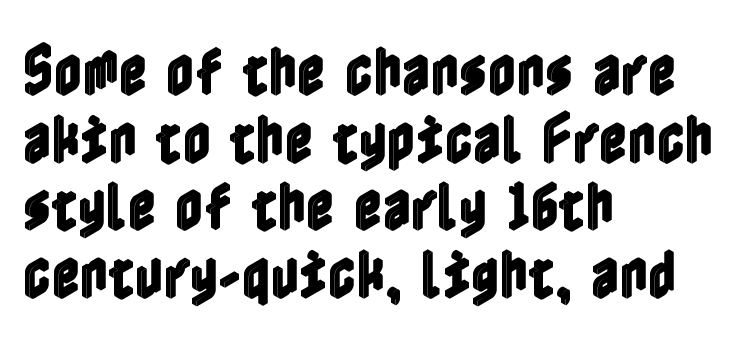
The image shows 55 px condensed type, upright; set left-aligned, line spacing 1.23x, normal letter spacing, not underlined; a medium x-height.
